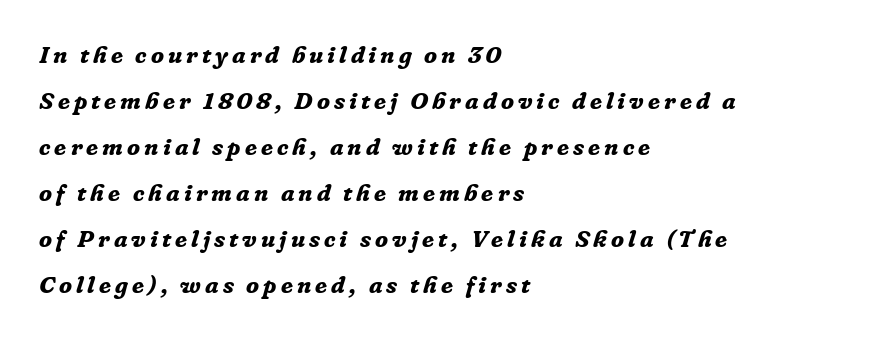
The image shows 24 px bold type, italic (leaning right); set left-aligned, loose line spacing (1.92x), not underlined.
